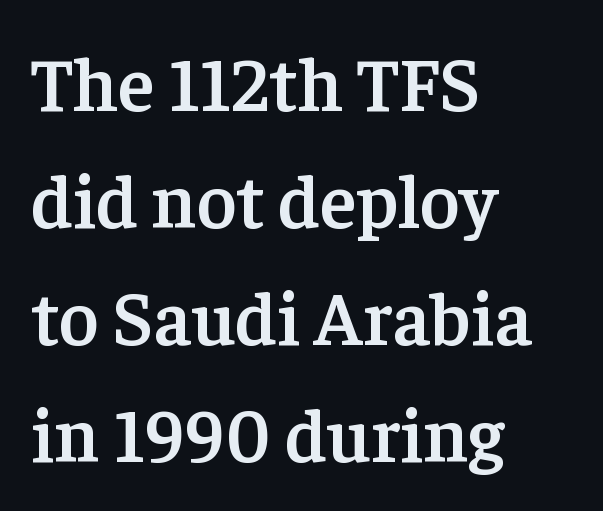
Q: Is the text bold? A: Semi-bold.
Q: Is the text italic (slanted)? A: No, it is upright.
Q: Is the typeface a serif or a sans-serif typeface? A: Serif.
Q: Is the text underlined? A: No.
Q: How is the paragraph aligned? A: Left-aligned.
Q: Is the spacing between letters normal or unusually wide? A: Normal.
Q: Is the spacing between lines tight, normal or loose? A: Normal.
Q: Width (condensed, normal, or wide)? A: Normal.
Q: Stroke contrast? A: Low.
Q: x-height? A: Medium.
Q: Monospaced? A: No.
